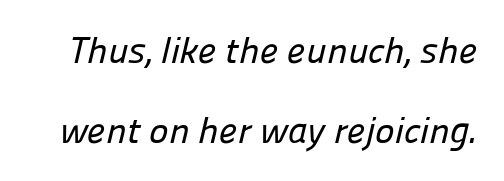
Q: Is the typeface a serif or a sans-serif typeface? A: Sans-serif.
Q: Is the text underlined? A: No.
Q: Is the spacing between letters normal or unusually wide? A: Normal.
Q: Is the spacing between lines tight, normal or loose? A: Loose.
Q: Width (condensed, normal, or wide)? A: Normal.
Q: Stroke contrast? A: Low.
Q: x-height? A: Medium.
Q: Monospaced? A: No.
